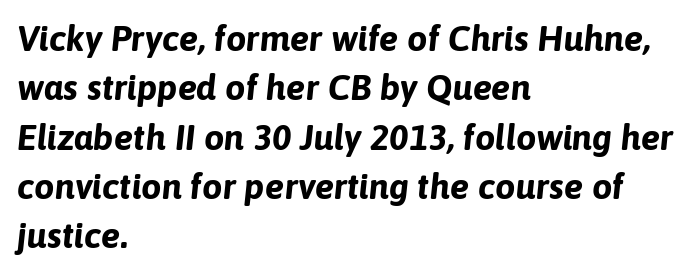
{"italic": "yes", "lean": "right", "slant_degrees": 6, "bold": "yes", "weight": "bold", "width": "normal", "stroke_contrast": "low", "x_height": "medium", "monospaced": "no", "underline": "no", "align": "left", "line_spacing": "normal", "line_spacing_ratio": 1.37, "letter_spacing": "normal", "letter_spacing_em": 0.0, "glyph_px": 36}
